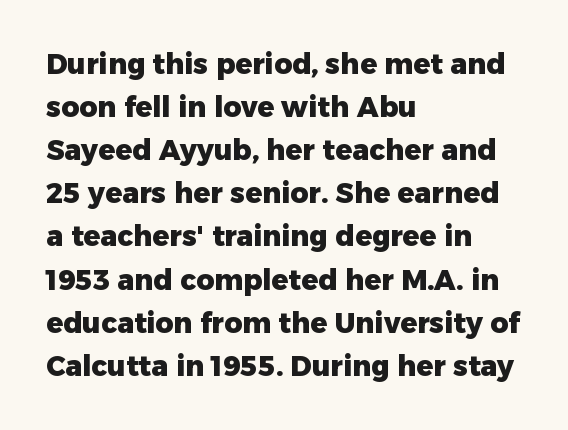
The image shows 28 px heavy sans-serif type, upright; set left-aligned, normal line spacing (1.54x), normal letter spacing, not underlined; low stroke contrast and a medium x-height.
